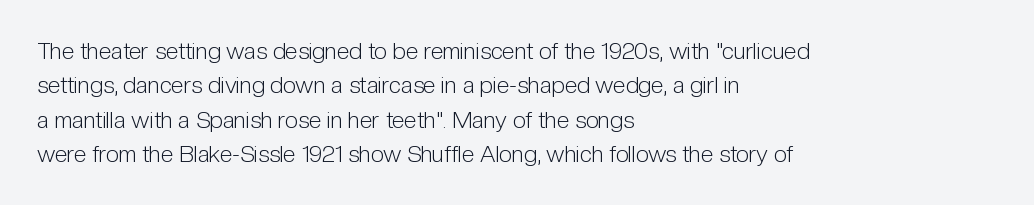
The image shows 23 px text type, upright; set left-aligned, normal line spacing (1.49x), normal letter spacing, not underlined.
